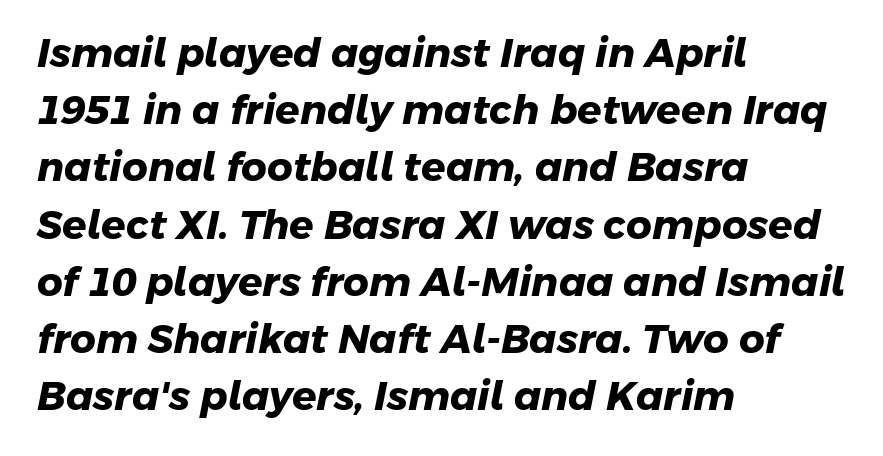
The image shows 40 px heavy sans-serif type; set left-aligned, normal line spacing (1.43x), normal letter spacing, not underlined; low stroke contrast and a medium x-height.
